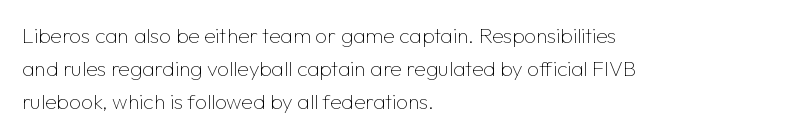
Q: Is the text bold? A: No.
Q: Is the text italic (slanted)? A: No, it is upright.
Q: Is the text underlined? A: No.
Q: How is the paragraph aligned? A: Left-aligned.
Q: Is the spacing between letters normal or unusually wide? A: Normal.
Q: Is the spacing between lines tight, normal or loose? A: Normal.
